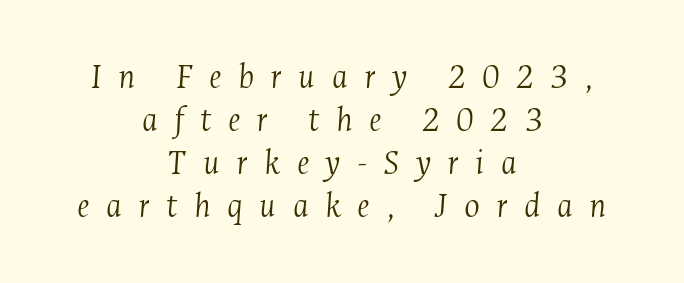
These lines are rendered in a variable-pitch font. The words here are not underlined. These lines are centered, leaving both edges ragged. Is the type heavy? It reads as light-to-regular instead.
